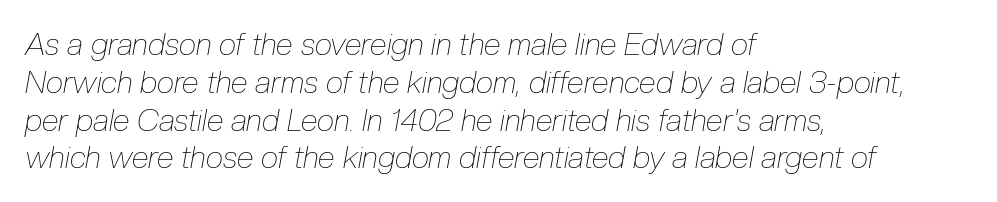
These lines stack with their left ends in a neat column. Varying glyph widths throughout — classic text-font behaviour. Is the type slanted? Yes — the strokes lean at a clear angle. Nobody touched the tracking dial on this one. Underlining? Definitely not there.
